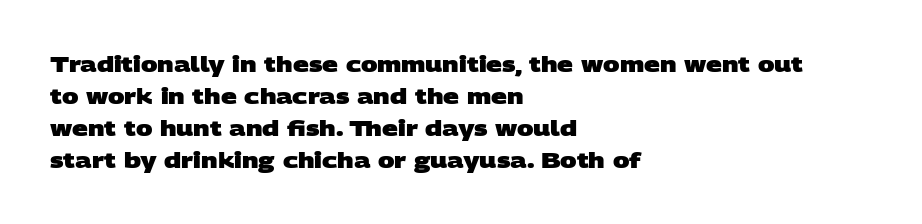
{"bold": "yes", "underline": "no", "align": "left", "line_spacing": "normal", "line_spacing_ratio": 1.46, "letter_spacing": "normal", "letter_spacing_em": 0.0, "glyph_px": 22}
